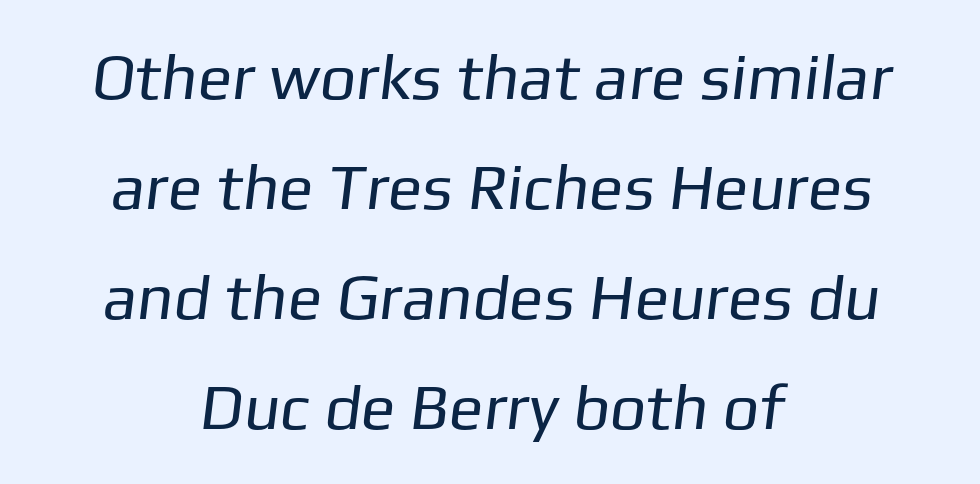
Heft: none added — not bold. The words here are not underlined. The letters carry no serifs — their stems end cleanly without finishing strokes. Where is the straight margin? There isn't one; the lines are centered. The rendering uses natural spacing where letterforms have individual widths. Words appear dense and cohesive because spacing is normal.
